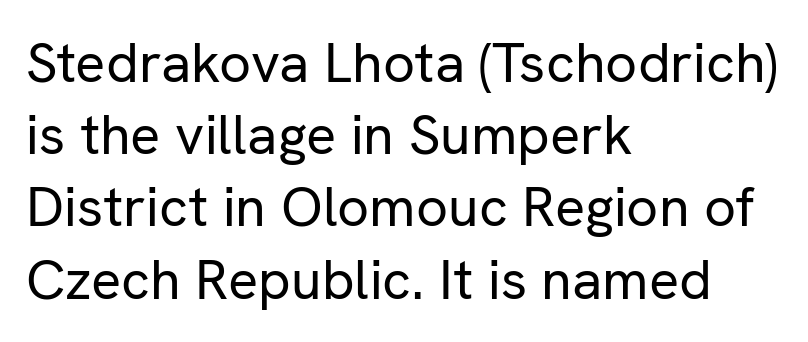
{"serif": "no", "italic": "no", "bold": "no", "weight": "regular", "width": "normal", "stroke_contrast": "low", "x_height": "medium", "monospaced": "no", "underline": "no", "align": "left", "line_spacing": "normal", "line_spacing_ratio": 1.29, "letter_spacing": "normal", "letter_spacing_em": 0.0, "glyph_px": 56}
